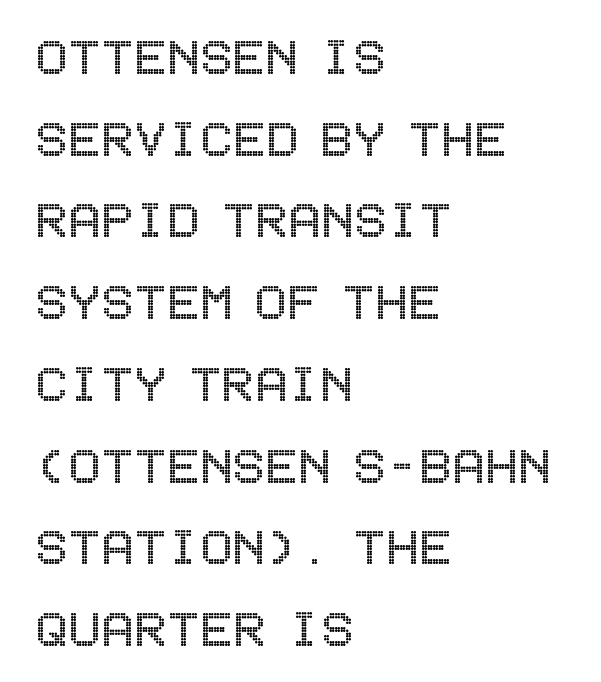
Plain, unruled lines of type. Normally led — the rows are evenly, conventionally spaced. Does the copy run flush right? No — it runs flush left. There is no visible air inserted between adjacent glyphs. The font's upright variant was chosen for this text.
